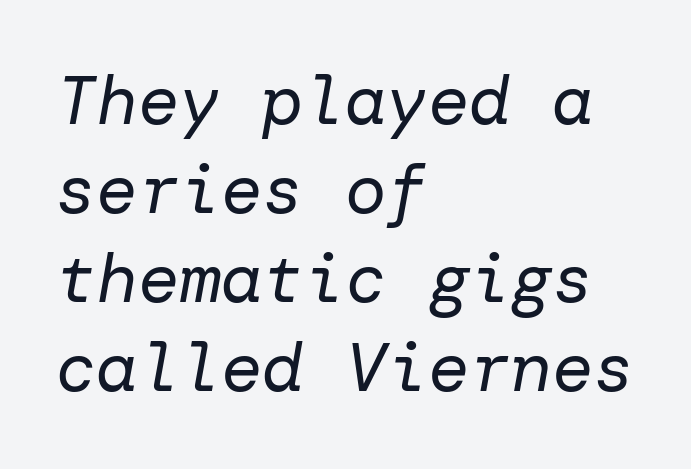
Does the lettering tilt? It does — this is italic. The strokes carry an ordinary text weight at most. Summary of vertical rhythm: regular, with standard interline spacing. Students, note that the glyphs here touch the page at normal intervals. Visually the block forms a straight wall on the left and a jagged coastline on the right. The space beneath each line is pristine and unruled.
